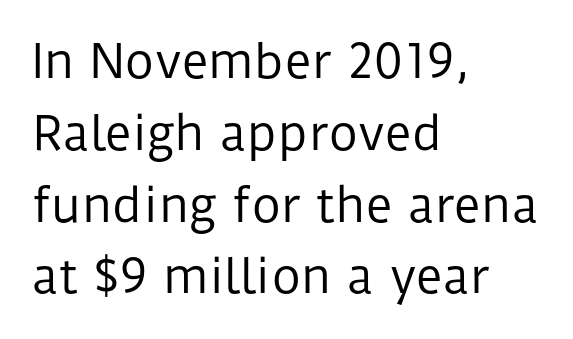
Quick note: interline space is typical. A clean baseline with only descenders dipping below it. Summary of weight: not heavy and not bold. The letters advance in unequal steps, a hallmark of proportional type. The rag falls on the right side of this text block. The passage shown has conventional tracking throughout.
